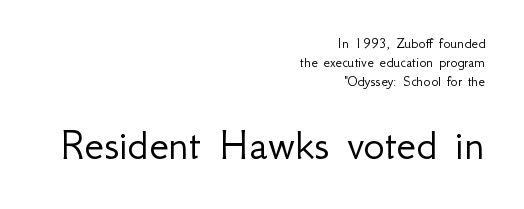
The image shows 45 px light sans-serif type, upright; set right-aligned, normal line spacing (1.27x), normal letter spacing, not underlined; the second (bottom) block is 3.0x larger; low stroke contrast and a small x-height.
